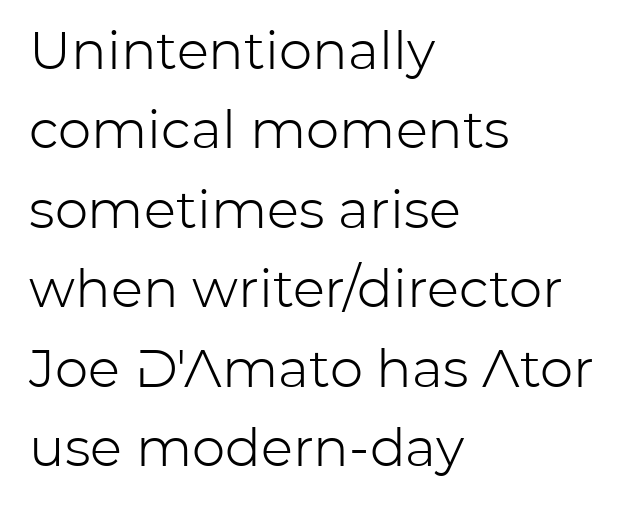
The image shows 53 px light sans-serif type, upright; set left-aligned, normal line spacing (1.5x), normal letter spacing, not underlined; low stroke contrast and a medium x-height.
